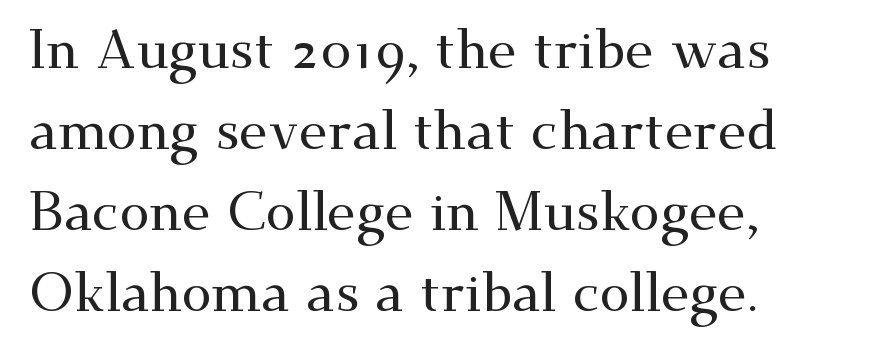
A classic flush-left, rag-right setting is used for this passage. Decoration check: the copy has no underline. The text was rendered using a seriffed face with decorative stroke endings. The letters sit at their default tracking, neither squeezed nor spread.
